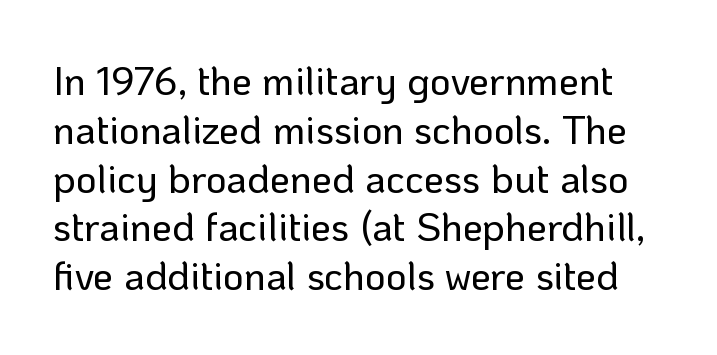
Each letter's strokes conclude bluntly, with no projecting serifs. The tracking reads as untouched default to a designer's eye. Quick note: not italic, upright. The string is rendered with underlining switched off. Character widths vary here, with narrow letters taking less room than wide ones.
